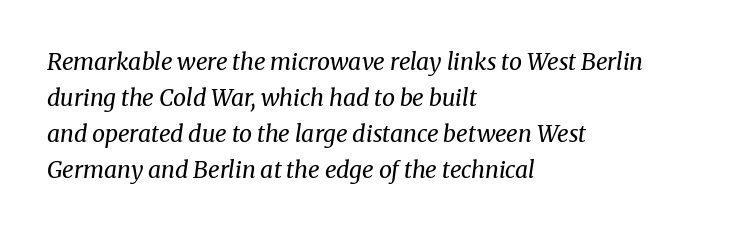
{"italic": "yes", "lean": "right", "slant_degrees": 8, "bold": "no", "underline": "no", "align": "left", "line_spacing": "normal", "line_spacing_ratio": 1.56, "letter_spacing": "normal", "letter_spacing_em": 0.0, "glyph_px": 23}
